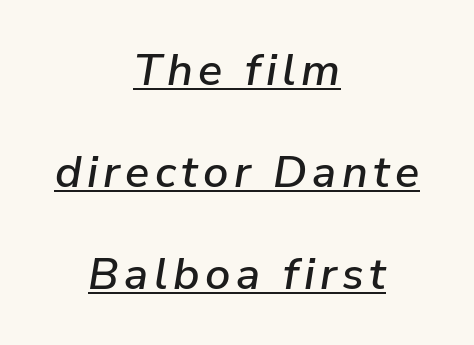
{"italic": "yes", "lean": "right", "slant_degrees": 9, "width": "normal", "stroke_contrast": "low", "x_height": "medium", "monospaced": "no", "underline": "yes", "align": "center", "line_spacing": "loose", "line_spacing_ratio": 2.27, "glyph_px": 45}
